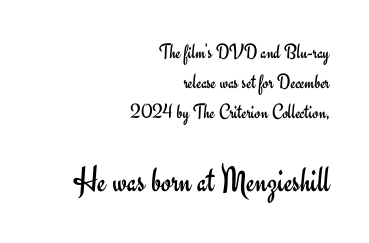
The strip under each line holds only bare page. Honestly, the row spacing looks completely unremarkable. The rendering uses natural spacing where letterforms have individual widths. The rendering enlarges the type as you move from the upper chunk to the lower. Where is the straight margin? On the right. The letters sit at their default tracking, neither squeezed nor spread.
